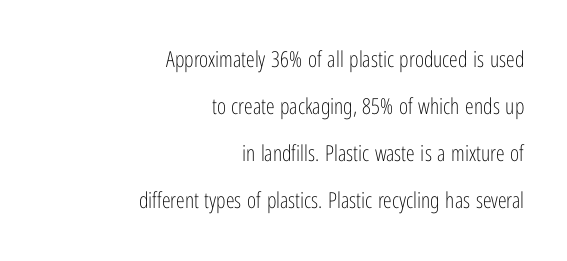
Q: Is the text bold? A: No.
Q: Is the text italic (slanted)? A: No, it is upright.
Q: Is the text underlined? A: No.
Q: How is the paragraph aligned? A: Right-aligned.
Q: Is the spacing between letters normal or unusually wide? A: Normal.
Q: Is the spacing between lines tight, normal or loose? A: Loose.
